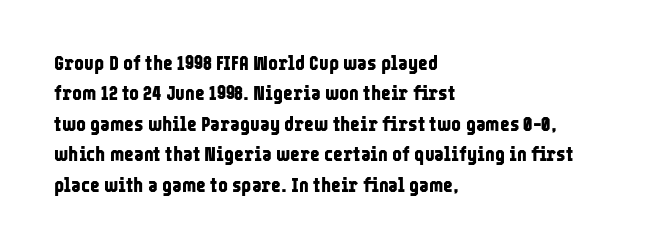
Q: Is the text bold? A: Yes.
Q: Is the text italic (slanted)? A: No, it is upright.
Q: Is the text underlined? A: No.
Q: How is the paragraph aligned? A: Left-aligned.
Q: Is the spacing between letters normal or unusually wide? A: Normal.
Q: Is the spacing between lines tight, normal or loose? A: Normal.
